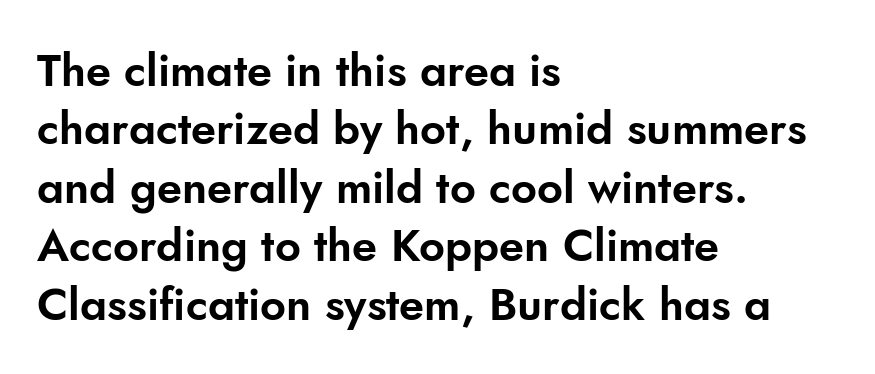
Q: Is the text italic (slanted)? A: No, it is upright.
Q: Is the typeface a serif or a sans-serif typeface? A: Sans-serif.
Q: Is the text underlined? A: No.
Q: How is the paragraph aligned? A: Left-aligned.
Q: Is the spacing between letters normal or unusually wide? A: Normal.
Q: Is the spacing between lines tight, normal or loose? A: Normal.
Q: Width (condensed, normal, or wide)? A: Normal.
Q: Stroke contrast? A: Low.
Q: x-height? A: Small.
Q: Monospaced? A: No.
